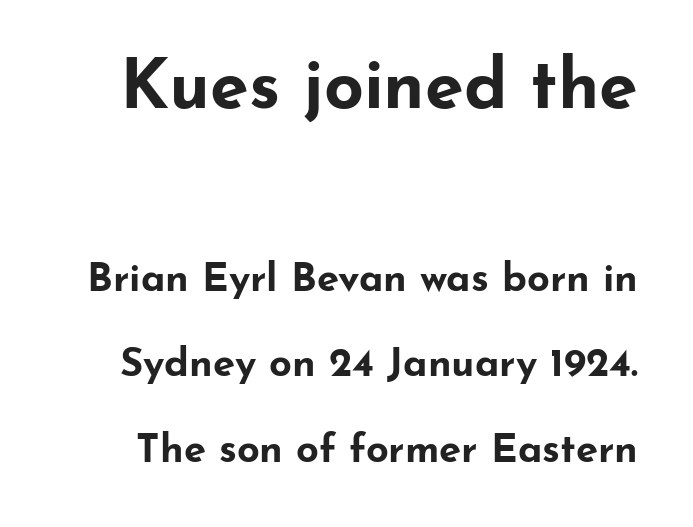
Q: Is the text bold? A: Yes.
Q: Is the text italic (slanted)? A: No, it is upright.
Q: Is the typeface a serif or a sans-serif typeface? A: Sans-serif.
Q: Is the text underlined? A: No.
Q: Is the spacing between letters normal or unusually wide? A: Normal.
Q: Is the spacing between lines tight, normal or loose? A: Loose.
Q: Which block of text is set in a larger size, the first (top) or the second (bottom)? A: The first (top) one.
Q: Width (condensed, normal, or wide)? A: Wide.
Q: Stroke contrast? A: Low.
Q: x-height? A: Small.
Q: Monospaced? A: No.
